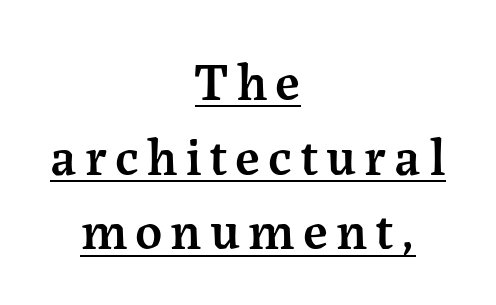
Vertical strokes here are truly vertical. You could not count columns in this text — the font is proportionally spaced. Glance below the letters and you will spot a drawn line. How would I describe the line gaps? Plain and ordinary. A typesetter would label this face a serif.
